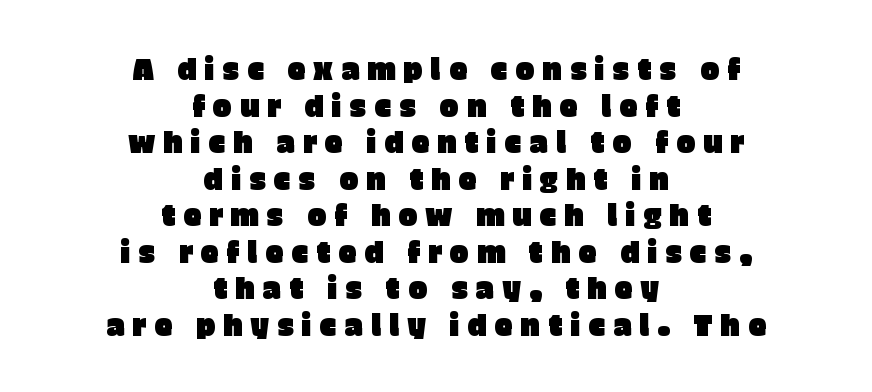
The image shows 29 px sans-serif type, upright; set centered, normal line spacing (1.26x), unusually wide letter spacing (+0.26 em), not underlined; low stroke contrast and a large x-height.
